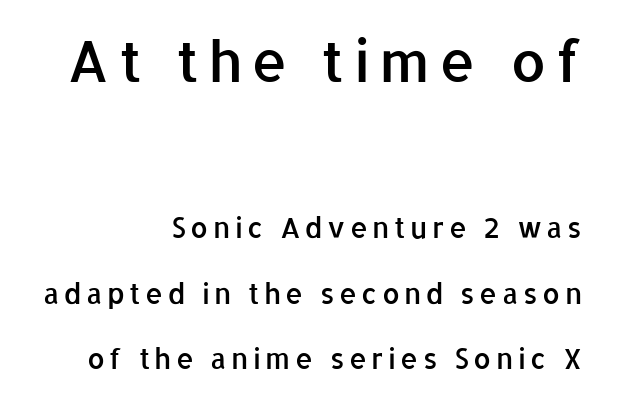
The image shows 57 px semibold sans-serif type, upright; set right-aligned, loose line spacing (2.33x), not underlined; the first (top) block is 2.04x larger; low stroke contrast and a medium x-height.
